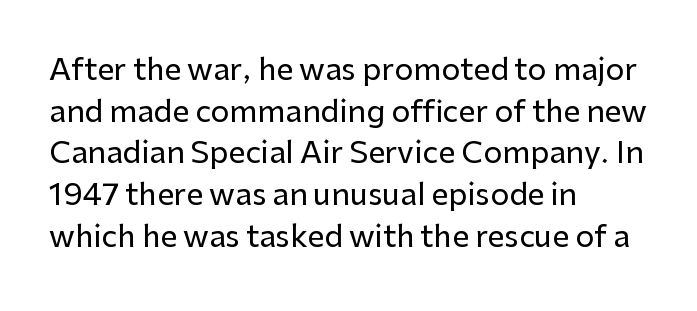
{"serif": "no", "italic": "no", "width": "normal", "stroke_contrast": "low", "x_height": "medium", "monospaced": "no", "underline": "no", "align": "left", "line_spacing": "normal", "line_spacing_ratio": 1.39, "letter_spacing": "normal", "letter_spacing_em": 0.0, "glyph_px": 30}
